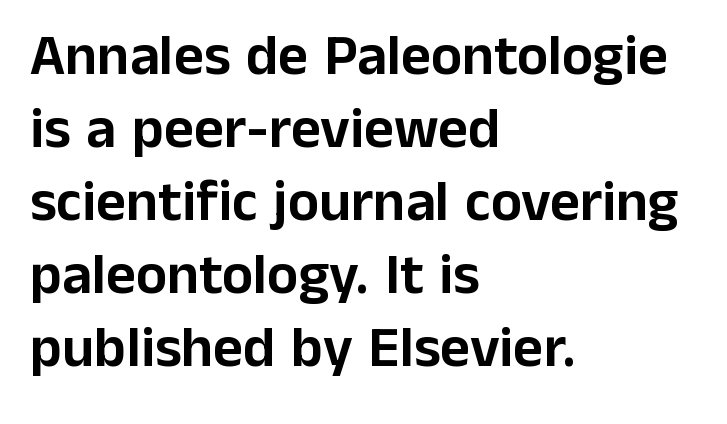
{"serif": "no", "italic": "no", "width": "normal", "stroke_contrast": "low", "x_height": "medium", "monospaced": "no", "underline": "no", "align": "left", "line_spacing": "normal", "line_spacing_ratio": 1.26, "letter_spacing": "normal", "letter_spacing_em": 0.0, "glyph_px": 58}
